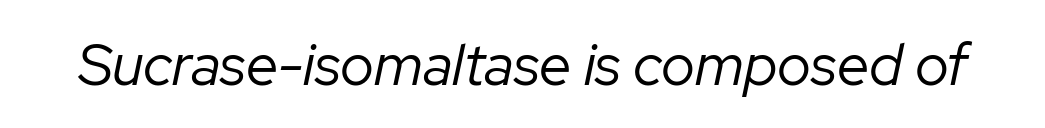
The image shows 58 px regular-weight type, italic (leaning right); set normal letter spacing, not underlined; low stroke contrast and a medium x-height.
